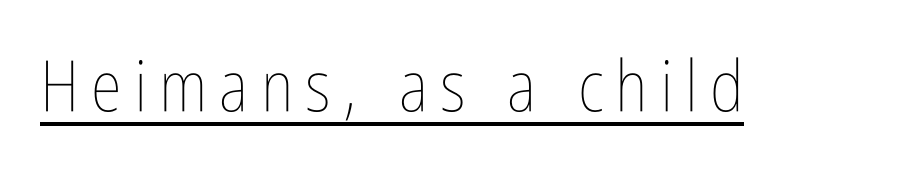
Weight: in the light-to-regular range. A typographer would call this underscored text. Spacing verdict: proportional, widths tailored to each character. Tall strokes in this sample are plumb rather than angled.
